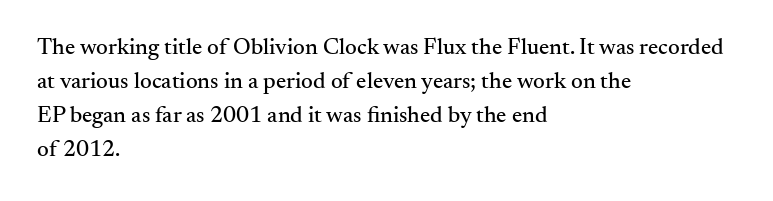
Clear beneath every line of the passage. Notice how descenders clear the ascenders below comfortably — that's standard leading. In terms of letterspacing, this is plain default setting. The lettering stays uniformly vertical, giving the passage a roman look. The lines in this sample share a left origin and differ only in where they stop.
